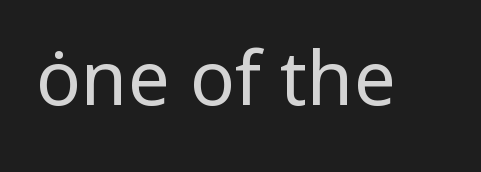
The rendering uses natural spacing where letterforms have individual widths. Default kerning and tracking; the words read as compact shapes. Do the letters lean? They stand straight. Honestly, there is no underline to notice here at all. Each letter's strokes conclude bluntly, with no projecting serifs. Is this a heavy cut? Hardly; it is regular or lighter.
